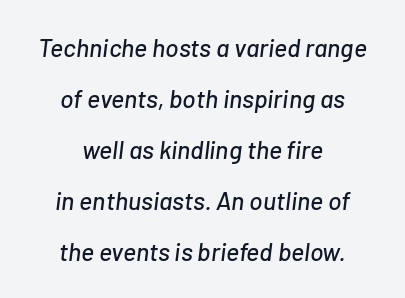
Q: Is the text italic (slanted)? A: Yes, it leans right by about 7 degrees.
Q: Is the text underlined? A: No.
Q: How is the paragraph aligned? A: Centered.
Q: Is the spacing between letters normal or unusually wide? A: Normal.
Q: Is the spacing between lines tight, normal or loose? A: Loose.
